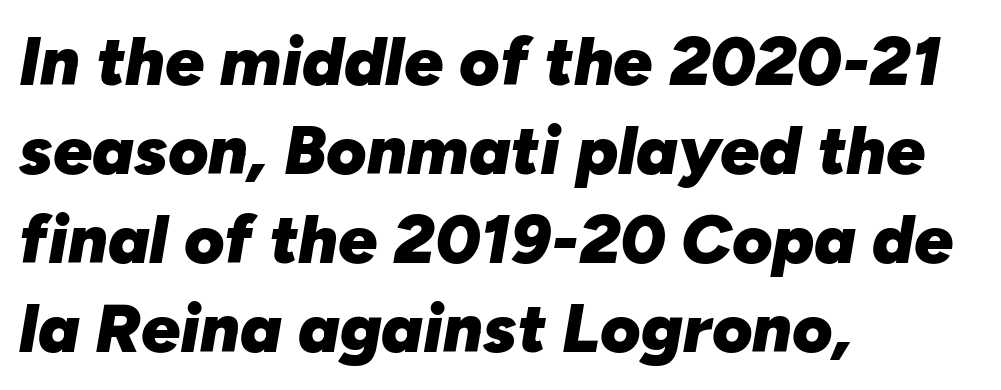
{"italic": "yes", "lean": "right", "slant_degrees": 10, "bold": "yes", "weight": "heavy", "width": "normal", "stroke_contrast": "low", "x_height": "medium", "monospaced": "no", "underline": "no", "align": "left", "line_spacing": "normal", "line_spacing_ratio": 1.29, "letter_spacing": "normal", "letter_spacing_em": 0.0, "glyph_px": 69}
